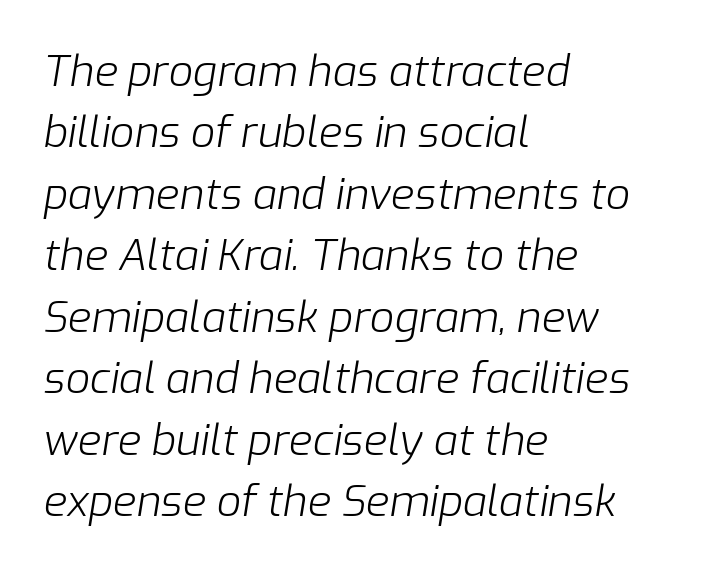
Q: Is the text bold? A: No.
Q: Is the text italic (slanted)? A: Yes, it leans right by about 9 degrees.
Q: Is the text underlined? A: No.
Q: How is the paragraph aligned? A: Left-aligned.
Q: Is the spacing between letters normal or unusually wide? A: Normal.
Q: Is the spacing between lines tight, normal or loose? A: Normal.
Q: Width (condensed, normal, or wide)? A: Normal.
Q: Stroke contrast? A: Low.
Q: x-height? A: Medium.
Q: Monospaced? A: No.
